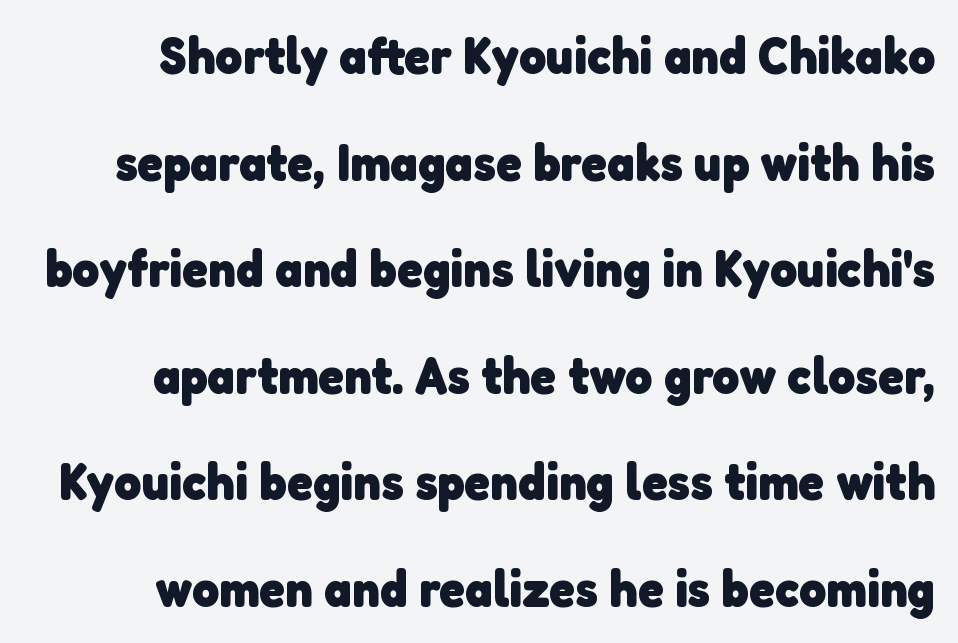
Q: Is the text bold? A: Yes.
Q: Is the typeface a serif or a sans-serif typeface? A: Sans-serif.
Q: Is the text underlined? A: No.
Q: Is the spacing between letters normal or unusually wide? A: Normal.
Q: Is the spacing between lines tight, normal or loose? A: Loose.
Q: Width (condensed, normal, or wide)? A: Normal.
Q: Stroke contrast? A: Low.
Q: x-height? A: Medium.
Q: Monospaced? A: No.
